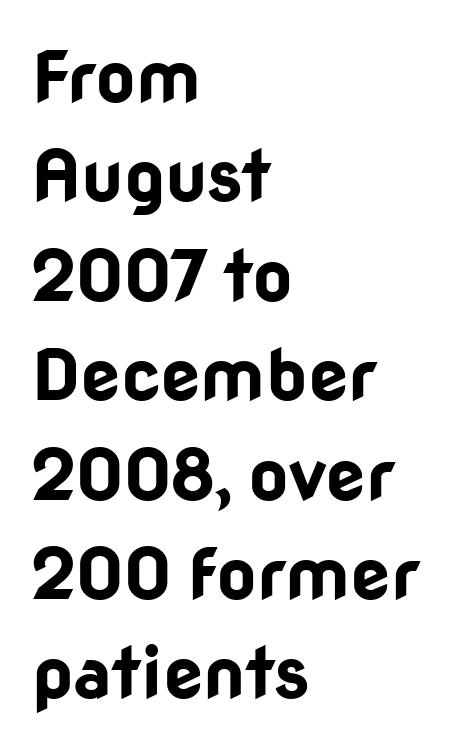
Q: Is the text bold? A: Yes.
Q: Is the text italic (slanted)? A: No, it is upright.
Q: Is the typeface a serif or a sans-serif typeface? A: Sans-serif.
Q: Is the text underlined? A: No.
Q: How is the paragraph aligned? A: Left-aligned.
Q: Is the spacing between letters normal or unusually wide? A: Normal.
Q: Is the spacing between lines tight, normal or loose? A: Normal.
Q: Width (condensed, normal, or wide)? A: Normal.
Q: Stroke contrast? A: Low.
Q: x-height? A: Medium.
Q: Monospaced? A: No.
